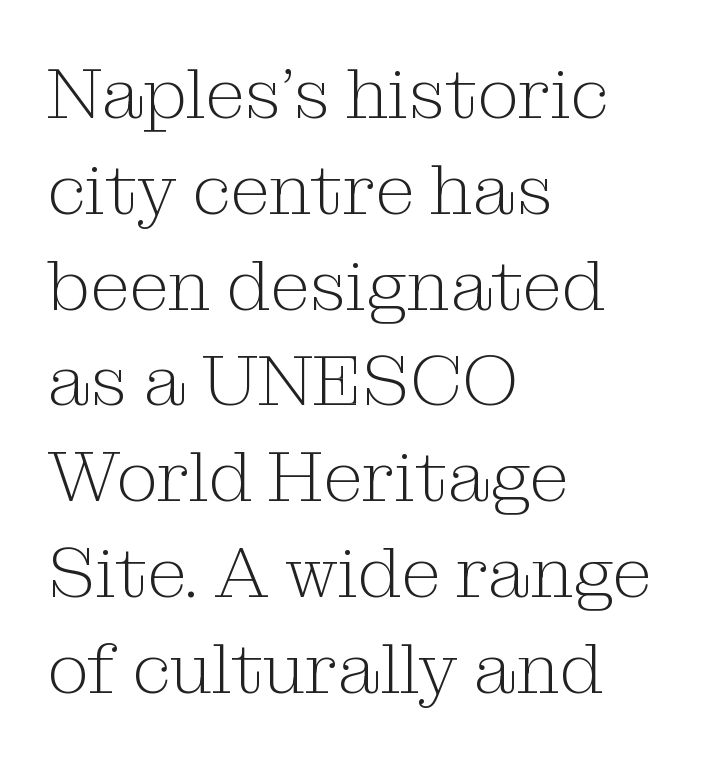
{"serif": "yes", "italic": "no", "bold": "no", "weight": "light", "width": "normal", "stroke_contrast": "medium", "x_height": "medium", "monospaced": "no", "underline": "no", "align": "left", "line_spacing": "normal", "line_spacing_ratio": 1.33, "letter_spacing": "normal", "letter_spacing_em": 0.0, "glyph_px": 72}
